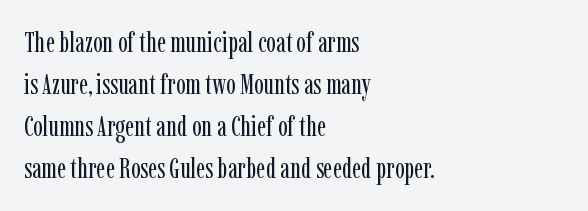
{"serif": "yes", "italic": "no", "bold": "no", "weight": "regular", "width": "condensed", "stroke_contrast": "low", "x_height": "medium", "monospaced": "no", "underline": "no", "align": "left", "line_spacing": "normal", "line_spacing_ratio": 1.45, "letter_spacing": "normal", "letter_spacing_em": 0.0, "glyph_px": 29}
